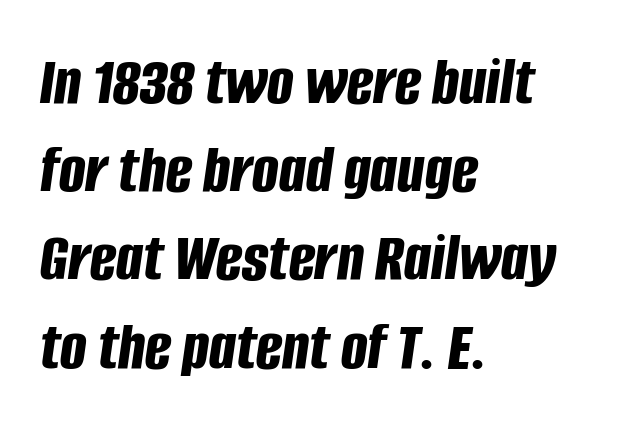
{"italic": "yes", "lean": "right", "slant_degrees": 8, "bold": "yes", "weight": "bold", "width": "condensed", "stroke_contrast": "low", "x_height": "large", "monospaced": "no", "underline": "no", "align": "left", "line_spacing": "normal", "line_spacing_ratio": 1.26, "letter_spacing": "normal", "letter_spacing_em": 0.0, "glyph_px": 70}
